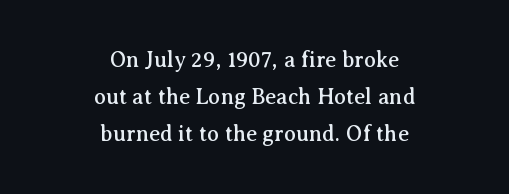
{"italic": "no", "underline": "no", "align": "center", "line_spacing": "normal", "line_spacing_ratio": 1.69, "letter_spacing": "normal", "letter_spacing_em": 0.0, "glyph_px": 22}
